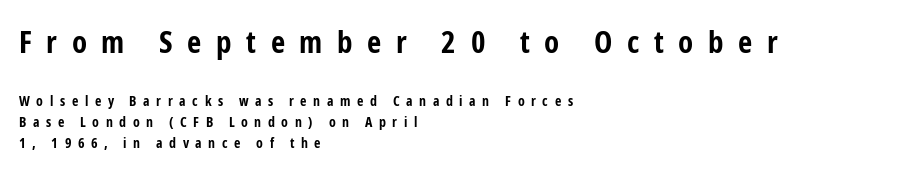
Q: Is the text bold? A: Yes.
Q: Is the text italic (slanted)? A: No, it is upright.
Q: Is the typeface a serif or a sans-serif typeface? A: Sans-serif.
Q: Is the text underlined? A: No.
Q: How is the paragraph aligned? A: Left-aligned.
Q: Is the spacing between letters normal or unusually wide? A: Unusually wide.
Q: Is the spacing between lines tight, normal or loose? A: Normal.
Q: Which block of text is set in a larger size, the first (top) or the second (bottom)? A: The first (top) one.
Q: Width (condensed, normal, or wide)? A: Condensed.
Q: Stroke contrast? A: Low.
Q: x-height? A: Medium.
Q: Monospaced? A: No.
